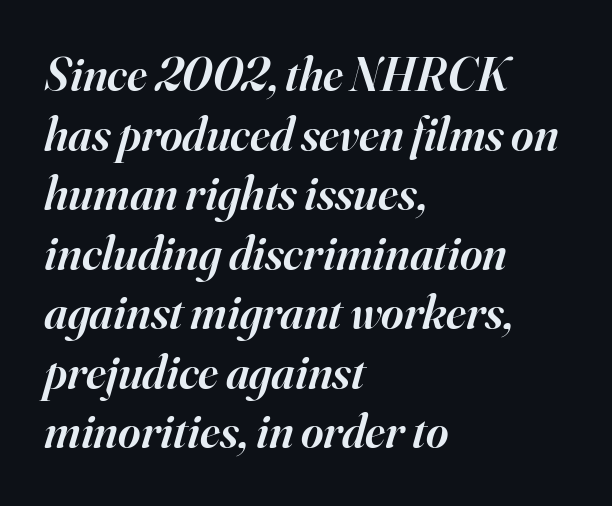
Bold? Not quite — semibold, heavier than regular but stopping short. Character widths vary here, with narrow letters taking less room than wide ones. In terms of letterspacing, this is plain default setting. The rendering applies a slant to the glyphs. Honestly, there is no underline to notice here at all.
